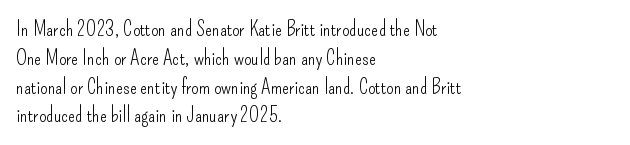
{"italic": "no", "bold": "no", "underline": "no", "align": "left", "line_spacing": "normal", "line_spacing_ratio": 1.37, "letter_spacing": "normal", "letter_spacing_em": 0.0, "glyph_px": 21}
